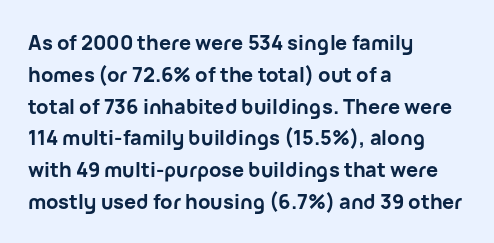
The image shows 20 px bold type, upright; set left-aligned, normal line spacing (1.59x), normal letter spacing, not underlined.
